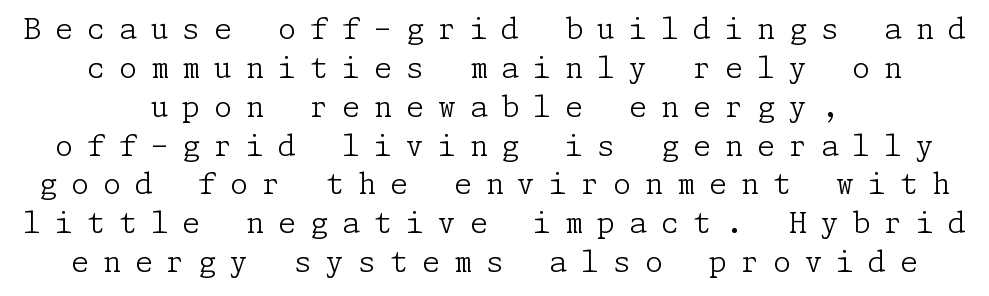
Q: Is the text bold? A: No.
Q: Is the text italic (slanted)? A: No, it is upright.
Q: Is the typeface a serif or a sans-serif typeface? A: Serif.
Q: Is the text underlined? A: No.
Q: How is the paragraph aligned? A: Centered.
Q: Is the spacing between letters normal or unusually wide? A: Unusually wide.
Q: Is the spacing between lines tight, normal or loose? A: Normal.
Q: Width (condensed, normal, or wide)? A: Normal.
Q: Stroke contrast? A: Low.
Q: x-height? A: Medium.
